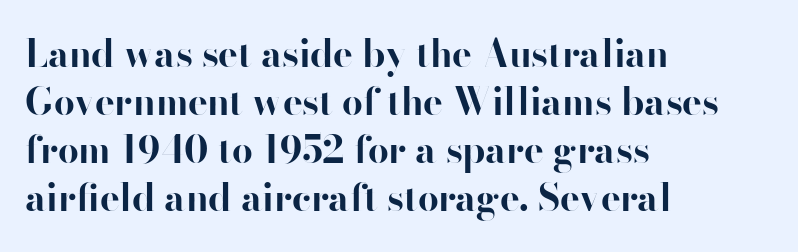
The image shows 37 px bold sans-serif type, upright; set left-aligned, normal line spacing (1.3x), normal letter spacing, not underlined; high stroke contrast and a small x-height.
